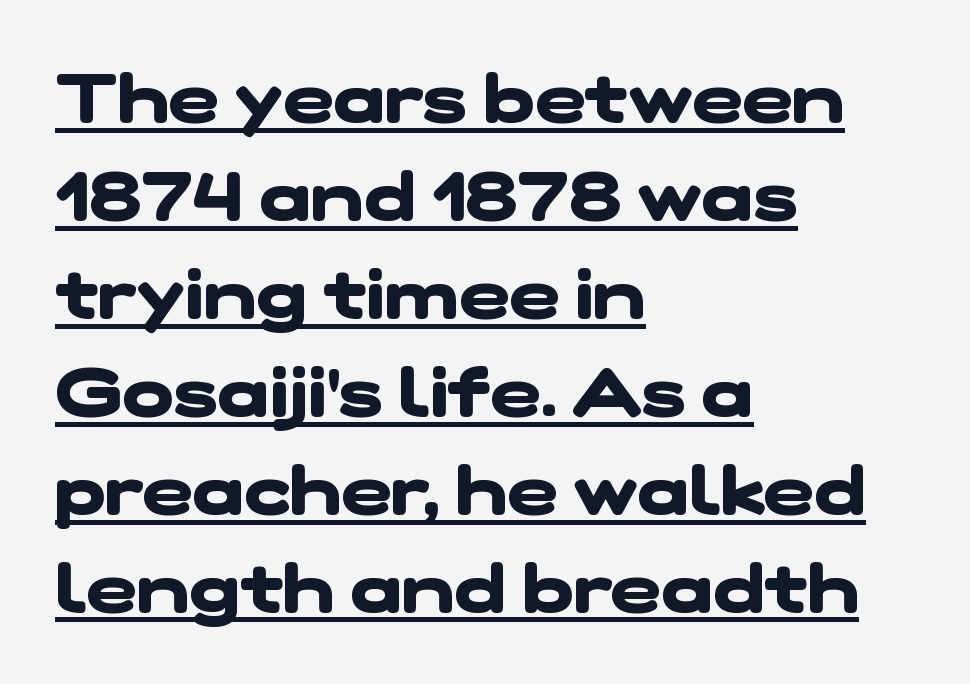
This sample has the flowing, uneven cadence of proportional lettering. The designer left line spacing at the default. The passage shown has conventional tracking throughout. In CSS terms this would be text-align: left. Strong, thick strokes mark this as bold type.
